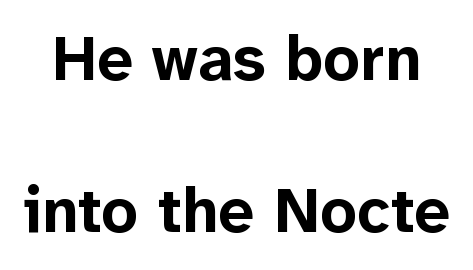
Q: Is the text bold? A: Yes.
Q: Is the text italic (slanted)? A: No, it is upright.
Q: Is the typeface a serif or a sans-serif typeface? A: Sans-serif.
Q: Is the text underlined? A: No.
Q: Is the spacing between letters normal or unusually wide? A: Normal.
Q: Is the spacing between lines tight, normal or loose? A: Loose.
Q: Width (condensed, normal, or wide)? A: Normal.
Q: Stroke contrast? A: Low.
Q: x-height? A: Medium.
Q: Monospaced? A: No.
